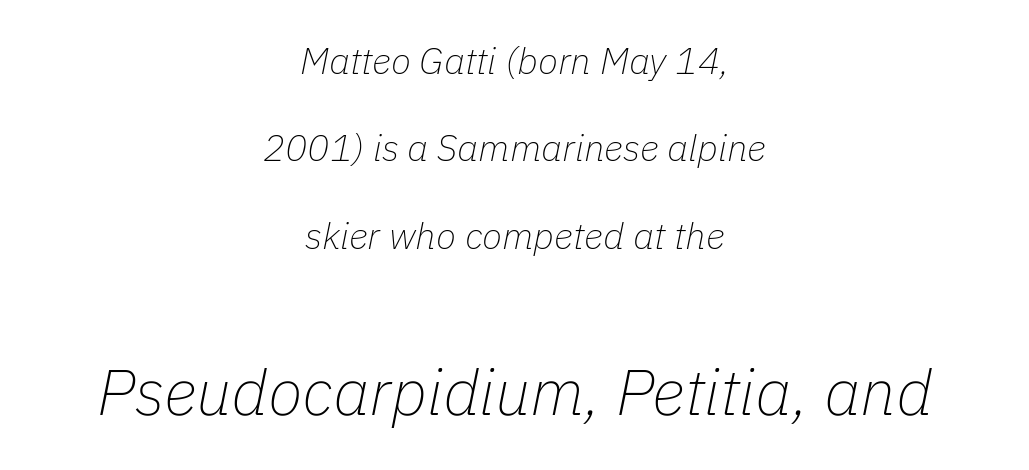
Q: Is the text bold? A: No.
Q: Is the text italic (slanted)? A: Yes, it leans right by about 11 degrees.
Q: Is the text underlined? A: No.
Q: How is the paragraph aligned? A: Centered.
Q: Is the spacing between letters normal or unusually wide? A: Normal.
Q: Is the spacing between lines tight, normal or loose? A: Loose.
Q: Which block of text is set in a larger size, the first (top) or the second (bottom)? A: The second (bottom) one.
Q: Width (condensed, normal, or wide)? A: Normal.
Q: Stroke contrast? A: Low.
Q: x-height? A: Medium.
Q: Monospaced? A: No.
